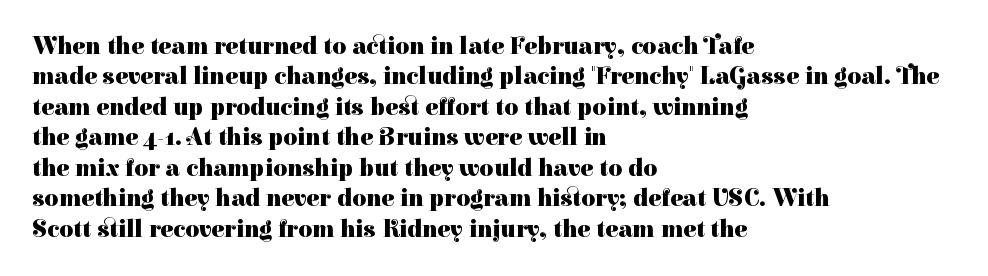
The glyphs are unaccompanied by any horizontal stroke below them. The leading is moderate, giving the passage an even texture. Left-aligned paragraph, ragged on the right. A full-strength bold gives these letters their thick strokes. This sample uses an upright cut, with every glyph sitting square on the baseline.
